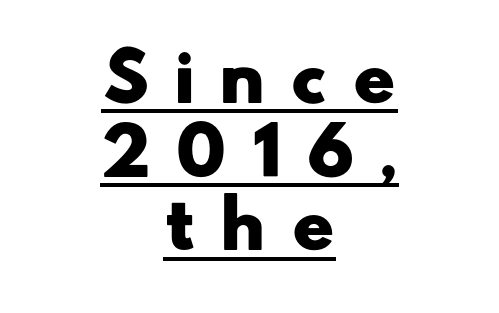
The image shows 64 px heavy, wide sans-serif type; set centered, tight line spacing (1.15x), unusually wide letter spacing (+0.38 em), underlined; low stroke contrast and a small x-height.
